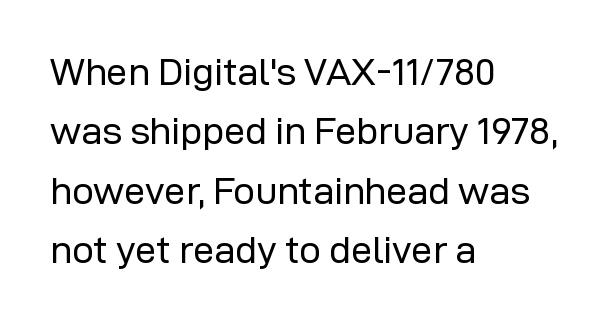
The image shows 38 px regular-weight sans-serif type, upright; set left-aligned, normal line spacing (1.56x), normal letter spacing, not underlined; low stroke contrast and a medium x-height.
